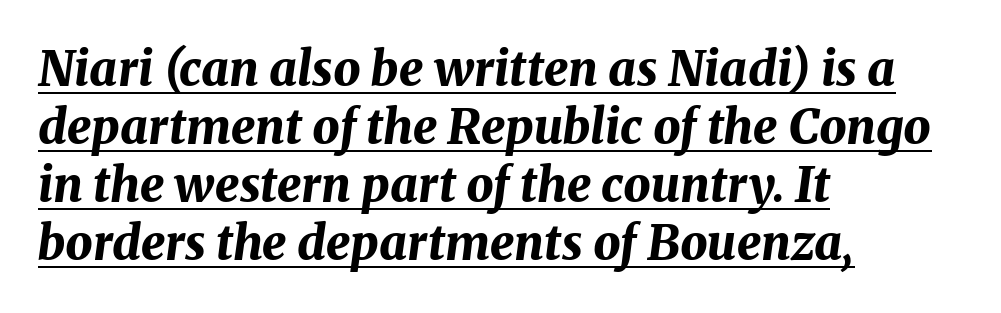
The image shows 48 px bold type, italic (leaning right); set left-aligned, line spacing 1.21x, normal letter spacing, underlined; medium stroke contrast and a medium x-height.
